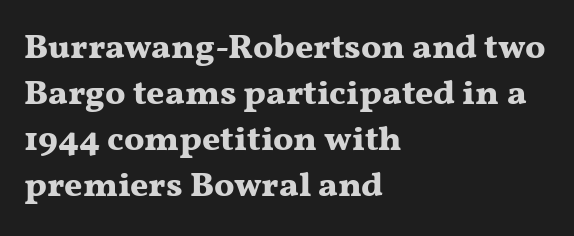
The image shows 35 px bold, wide serif type, upright; set left-aligned, normal line spacing (1.31x), normal letter spacing, not underlined; medium stroke contrast and a medium x-height.
